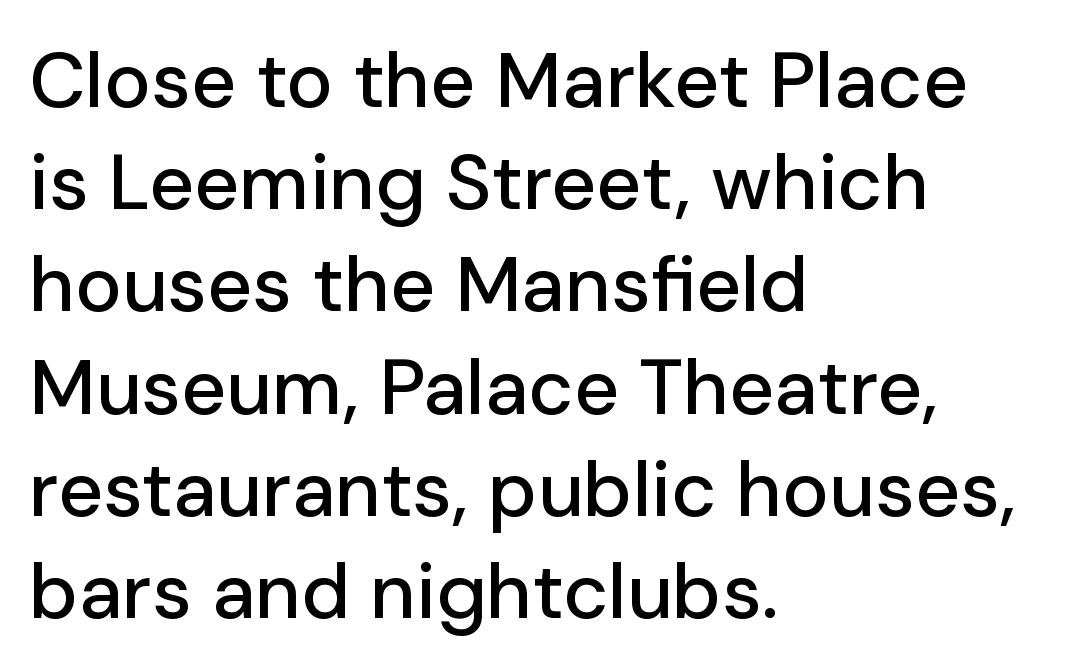
Q: Is the text italic (slanted)? A: No, it is upright.
Q: Is the typeface a serif or a sans-serif typeface? A: Sans-serif.
Q: Is the text underlined? A: No.
Q: How is the paragraph aligned? A: Left-aligned.
Q: Is the spacing between letters normal or unusually wide? A: Normal.
Q: Is the spacing between lines tight, normal or loose? A: Normal.
Q: Width (condensed, normal, or wide)? A: Normal.
Q: Stroke contrast? A: Low.
Q: x-height? A: Medium.
Q: Monospaced? A: No.
